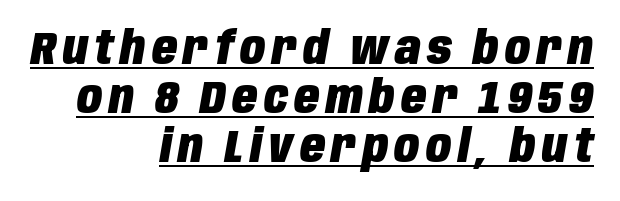
Baseline-to-baseline distance is barely more than the letter height. In CSS terms this would be text-align: right. These lines are rendered in a variable-pitch font. Strong, thick strokes mark this as bold type. Honestly, the underline is the first thing you notice here.
